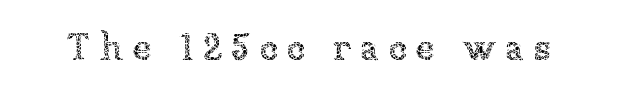
{"italic": "no", "bold": "no", "weight": "thin", "width": "normal", "stroke_contrast": "low", "x_height": "medium", "monospaced": "no", "underline": "no", "letter_spacing": "wide", "letter_spacing_em": 0.24, "glyph_px": 38}
